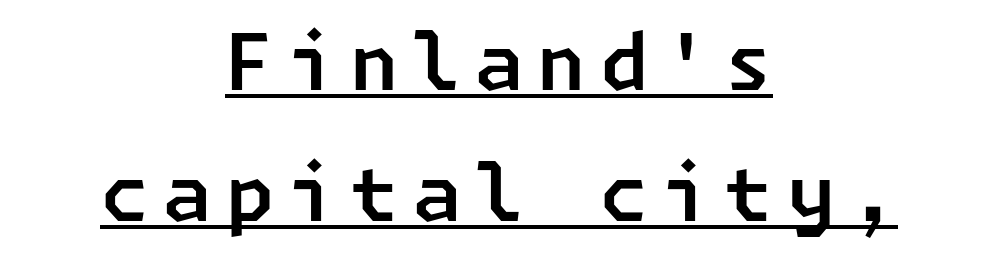
Q: Is the typeface a serif or a sans-serif typeface? A: Sans-serif.
Q: Is the text underlined? A: Yes.
Q: How is the paragraph aligned? A: Centered.
Q: Is the spacing between lines tight, normal or loose? A: Normal.
Q: Width (condensed, normal, or wide)? A: Normal.
Q: Stroke contrast? A: Low.
Q: x-height? A: Medium.
